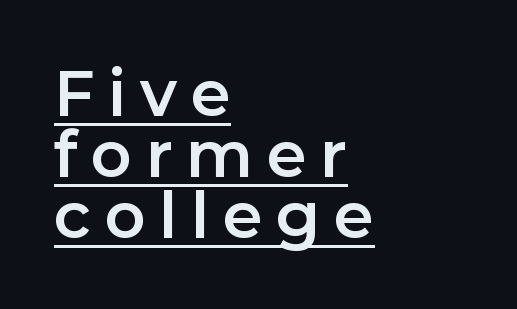
The passage shown is typeset with a sans-serif family. The rendering uses natural spacing where letterforms have individual widths. This sample is left-justified, so line endings fall wherever the words run out. The letters are spread apart with noticeably loose tracking. Do the letters lean? They stand straight. Caption: lettering with a line underneath.
